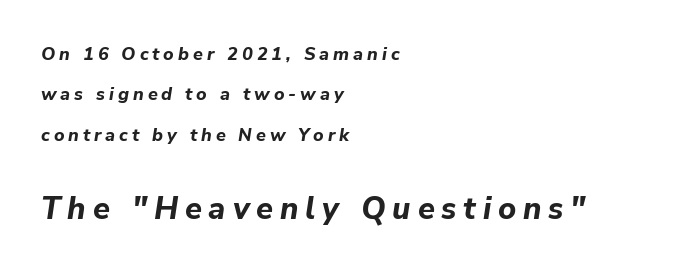
{"italic": "yes", "lean": "right", "slant_degrees": 9, "bold": "yes", "weight": "bold", "width": "normal", "stroke_contrast": "low", "x_height": "medium", "monospaced": "no", "underline": "no", "align": "left", "line_spacing": "loose", "line_spacing_ratio": 2.24, "letter_spacing": "wide", "letter_spacing_em": 0.22, "larger_block": "second", "size_ratio": 1.72, "glyph_px": 31}
